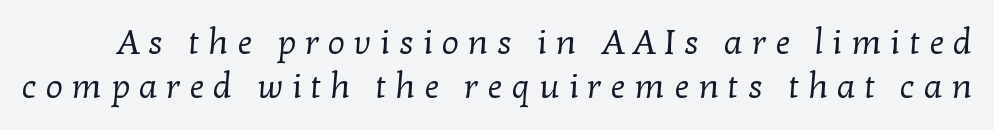
The image shows 34 px regular-weight serif type; set normal line spacing (1.28x), unusually wide letter spacing (+0.26 em), not underlined; low stroke contrast and a medium x-height.
